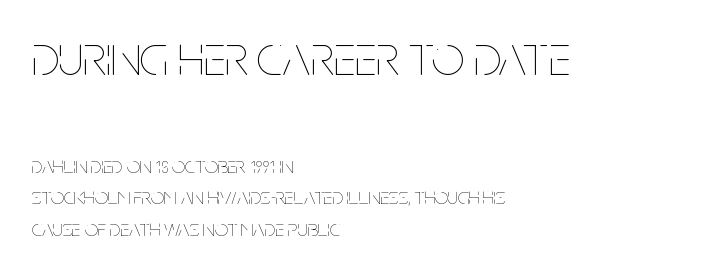
{"italic": "no", "bold": "no", "weight": "thin", "width": "condensed", "stroke_contrast": "low", "x_height": "large", "monospaced": "no", "underline": "no", "align": "left", "line_spacing": "normal", "line_spacing_ratio": 1.36, "letter_spacing": "normal", "letter_spacing_em": 0.0, "larger_block": "first", "size_ratio": 2.48, "glyph_px": 57}
